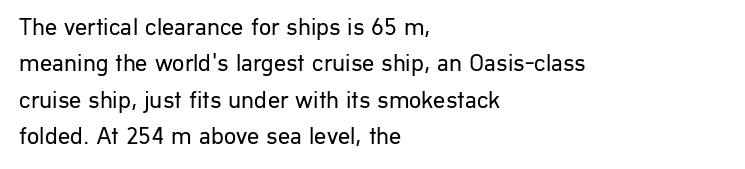
Q: Is the text bold? A: No.
Q: Is the text italic (slanted)? A: No, it is upright.
Q: Is the text underlined? A: No.
Q: How is the paragraph aligned? A: Left-aligned.
Q: Is the spacing between letters normal or unusually wide? A: Normal.
Q: Is the spacing between lines tight, normal or loose? A: Normal.
